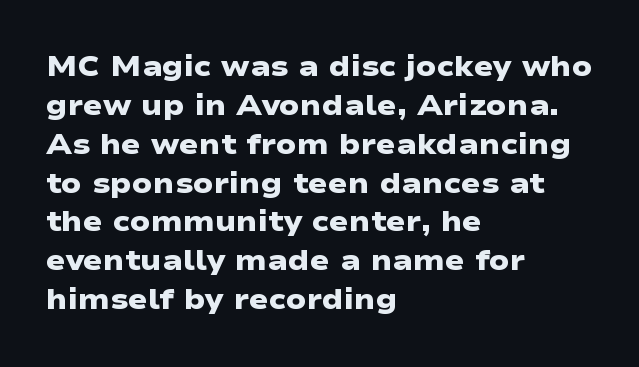
The image shows 29 px heavy, wide sans-serif type; set left-aligned, normal line spacing (1.34x), normal letter spacing, not underlined; low stroke contrast and a medium x-height.
